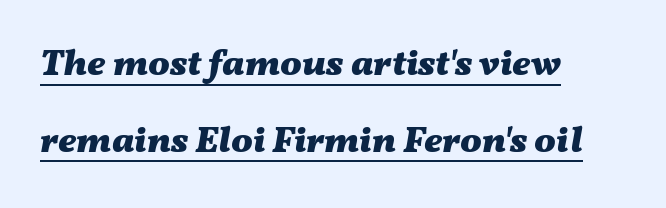
{"italic": "yes", "lean": "right", "slant_degrees": 11, "bold": "yes", "weight": "heavy", "width": "wide", "stroke_contrast": "medium", "x_height": "medium", "monospaced": "no", "underline": "yes", "align": "left", "line_spacing": "loose", "line_spacing_ratio": 2.13, "letter_spacing": "normal", "letter_spacing_em": 0.0, "glyph_px": 36}
